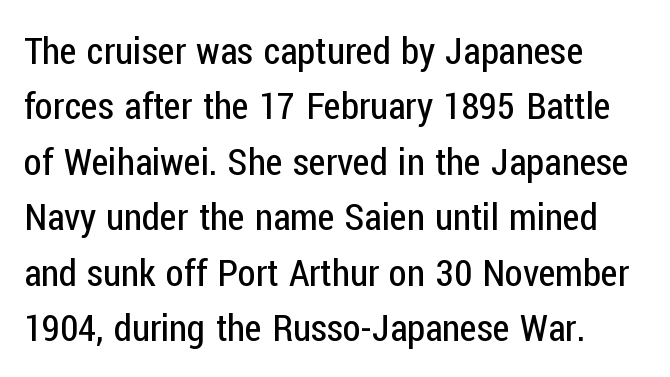
{"serif": "no", "italic": "no", "bold": "no", "weight": "regular", "width": "condensed", "stroke_contrast": "low", "x_height": "medium", "monospaced": "no", "underline": "no", "align": "left", "line_spacing": "normal", "line_spacing_ratio": 1.5, "letter_spacing": "normal", "letter_spacing_em": 0.0, "glyph_px": 37}
